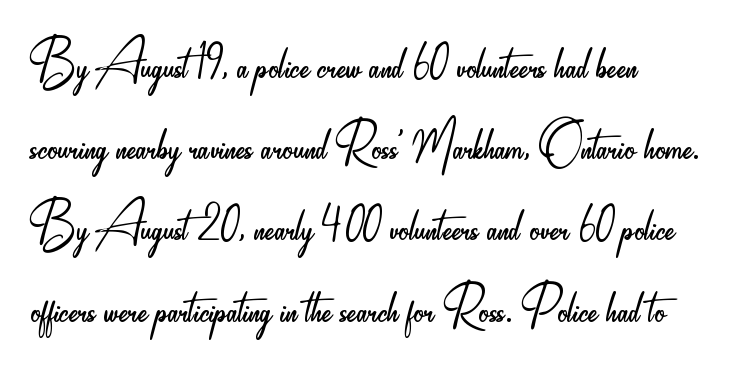
{"serif": "no", "bold": "no", "weight": "light", "width": "condensed", "stroke_contrast": "low", "x_height": "small", "monospaced": "no", "underline": "no", "align": "left", "line_spacing_ratio": 1.23, "letter_spacing": "normal", "letter_spacing_em": 0.0, "glyph_px": 66}
